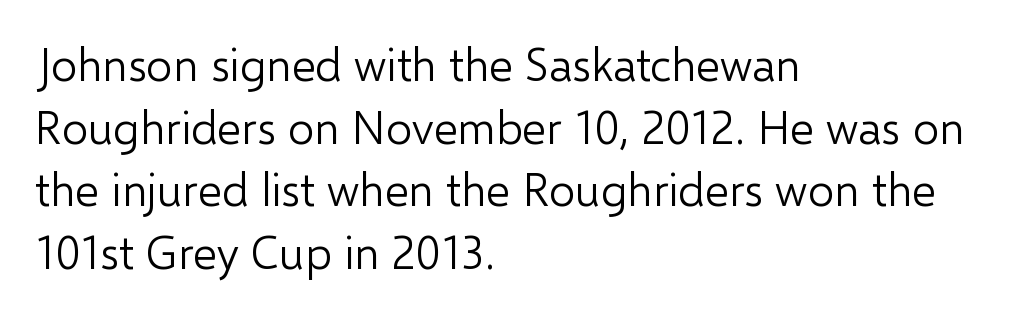
{"serif": "no", "italic": "no", "bold": "no", "weight": "light", "width": "normal", "stroke_contrast": "low", "x_height": "medium", "monospaced": "no", "underline": "no", "align": "left", "line_spacing": "normal", "line_spacing_ratio": 1.36, "letter_spacing": "normal", "letter_spacing_em": 0.0, "glyph_px": 46}
